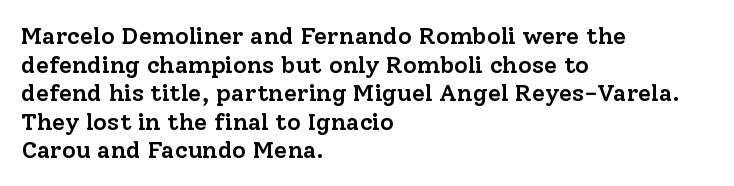
Posture: upright roman. The rendering anchors every line to the left-hand side. Observe the ordinary spacing: letters are neighbours, not strangers. Just letters on the line, the space beneath them empty. A somewhat darkened texture: the type is semibold rather than bold.
